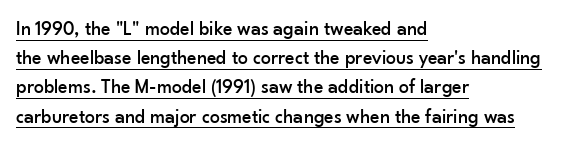
A typesetter would mark this as roman, not italic. No extra tracking has been applied to these lines. Alignment: flush left. The lettering is marked with a stroke running underneath it. Is there much room between lines? A standard amount, neither cramped nor airy.
